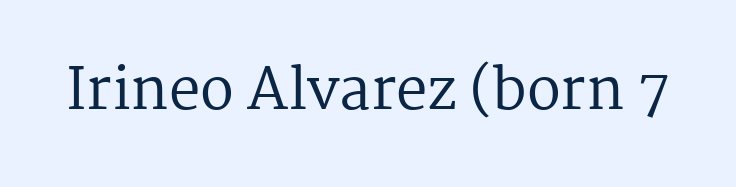
Characters remain perfectly vertical along every line. The designer went with a serif here, giving each stem small feet. This sample uses plain, unmodified letter spacing. Stroke mass is kept to a normal reading level or below. Note the varied advance widths — an 'i' is clearly narrower than an 'm'.
